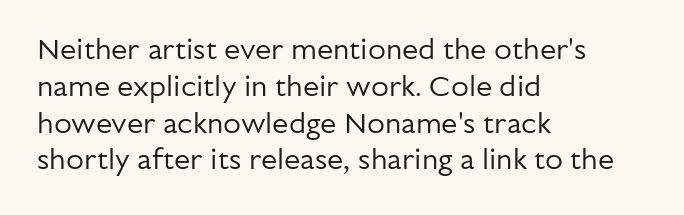
Is this a sans? Yes — the strokes have no serifs. Caption: multi-line text, flush left, ragged right. Vertical strokes here are truly vertical. No heavy texture on the line: the type isn't bold. Note the varied advance widths — an 'i' is clearly narrower than an 'm'.
